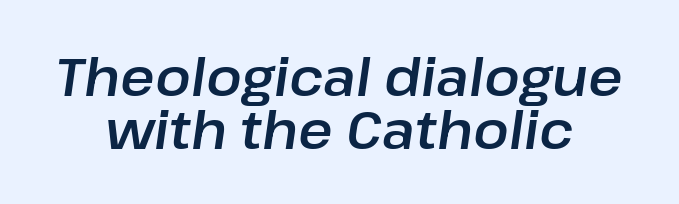
Does the copy run flush right? No — it is centered line by line. Emphasis-style slanted type is in use. Each word holds together tightly as a unit, with standard inter-letter gaps. Beneath every word, the page is bare. You could barely slide anything between these rows. Each letter keeps its own natural width here, so spacing adapts to shape.
